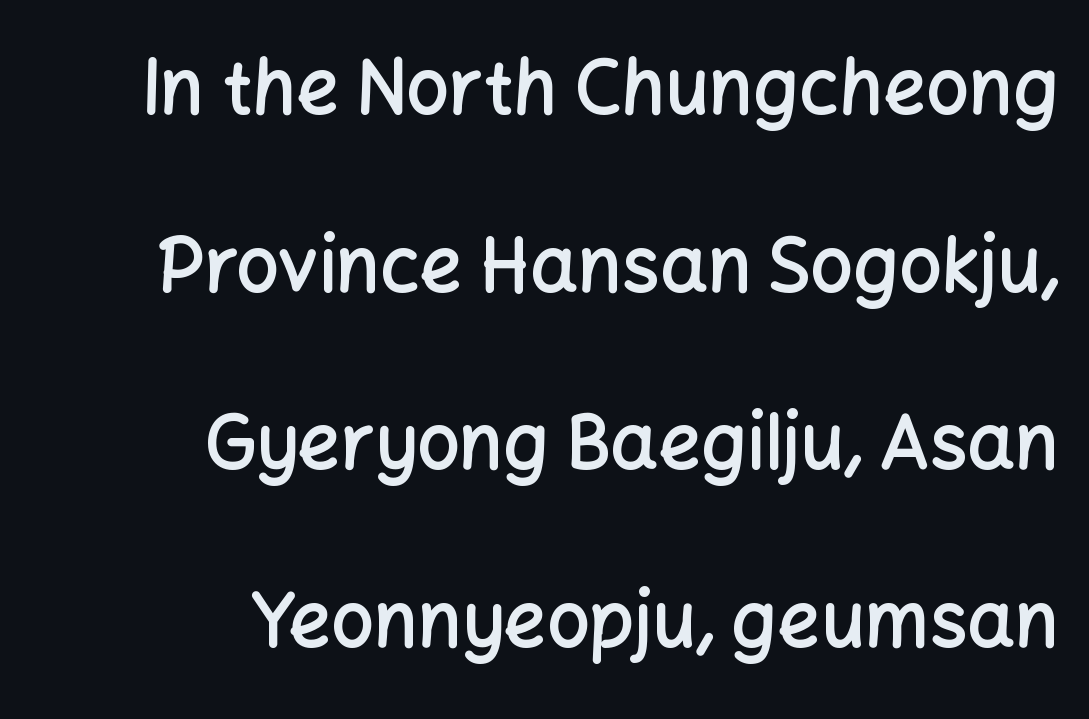
{"serif": "no", "italic": "no", "bold": "semi", "weight": "semibold", "width": "normal", "stroke_contrast": "low", "x_height": "medium", "monospaced": "no", "underline": "no", "align": "right", "line_spacing": "loose", "line_spacing_ratio": 2.37, "letter_spacing": "normal", "letter_spacing_em": 0.0, "glyph_px": 75}
